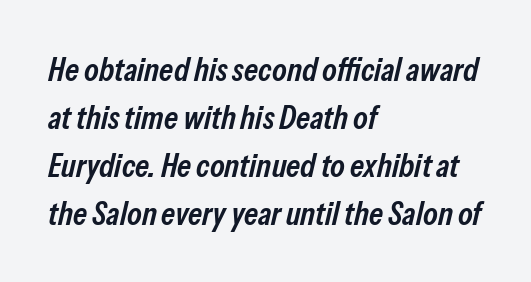
The image shows 33 px semibold, condensed type, italic (leaning right); set left-aligned, normal line spacing (1.45x), normal letter spacing, not underlined; low stroke contrast and a medium x-height.
